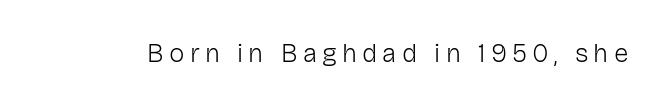
Q: Is the text bold? A: No.
Q: Is the text italic (slanted)? A: No, it is upright.
Q: Is the text underlined? A: No.
Q: Is the spacing between letters normal or unusually wide? A: Unusually wide.
